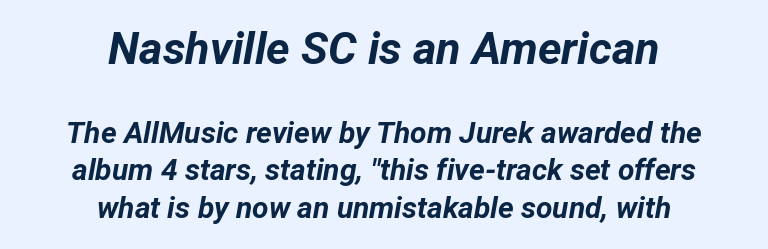
The setting favours the middle, as headings and verse often do. Normally led — the rows are evenly, conventionally spaced. The typesetting leans heavy: a genuine bold. Italic: yes, the glyphs are oblique.
